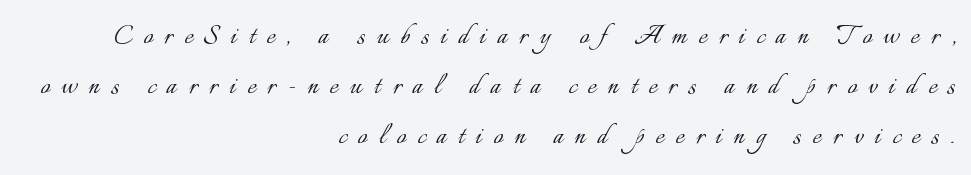
The image shows 33 px light type; set right-aligned, normal line spacing (1.52x), unusually wide letter spacing (+0.35 em), not underlined; low stroke contrast and a small x-height.
